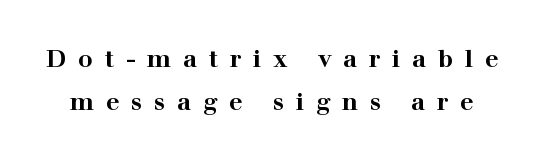
Q: Is the text bold? A: Yes.
Q: Is the text italic (slanted)? A: No, it is upright.
Q: Is the text underlined? A: No.
Q: Is the spacing between letters normal or unusually wide? A: Unusually wide.
